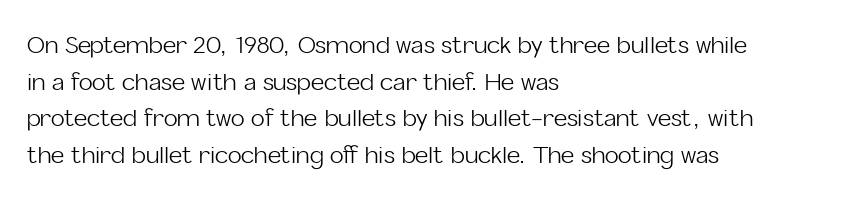
The image shows 23 px text type, upright; set left-aligned, normal line spacing (1.59x), normal letter spacing, not underlined.
